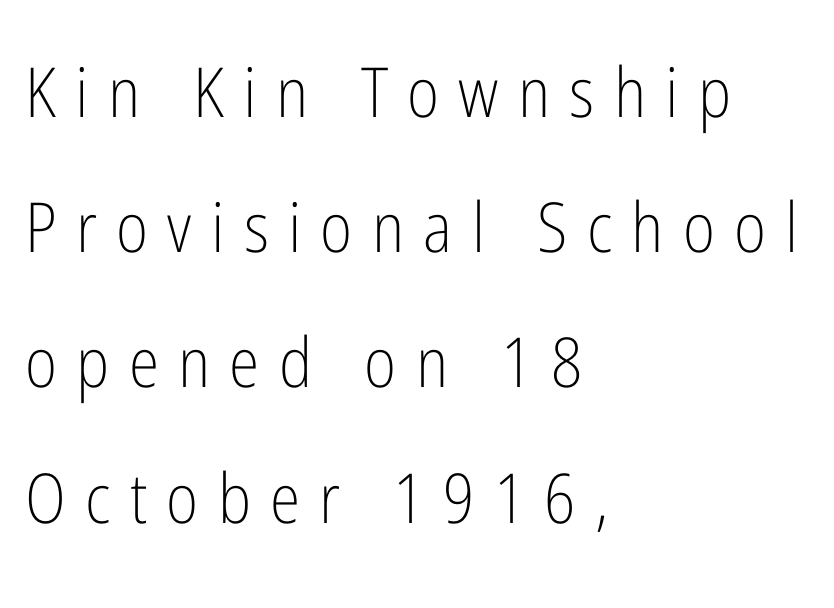
Q: Is the text bold? A: No.
Q: Is the text italic (slanted)? A: No, it is upright.
Q: Is the typeface a serif or a sans-serif typeface? A: Sans-serif.
Q: Is the text underlined? A: No.
Q: How is the paragraph aligned? A: Left-aligned.
Q: Is the spacing between letters normal or unusually wide? A: Unusually wide.
Q: Is the spacing between lines tight, normal or loose? A: Loose.
Q: Width (condensed, normal, or wide)? A: Condensed.
Q: Stroke contrast? A: Low.
Q: x-height? A: Medium.
Q: Monospaced? A: No.
